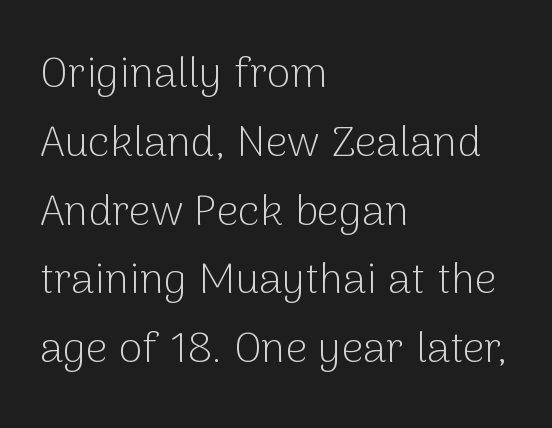
Q: Is the text bold? A: No.
Q: Is the text italic (slanted)? A: No, it is upright.
Q: Is the typeface a serif or a sans-serif typeface? A: Sans-serif.
Q: Is the text underlined? A: No.
Q: How is the paragraph aligned? A: Left-aligned.
Q: Is the spacing between letters normal or unusually wide? A: Normal.
Q: Is the spacing between lines tight, normal or loose? A: Normal.
Q: Width (condensed, normal, or wide)? A: Normal.
Q: Stroke contrast? A: Low.
Q: x-height? A: Medium.
Q: Monospaced? A: No.
